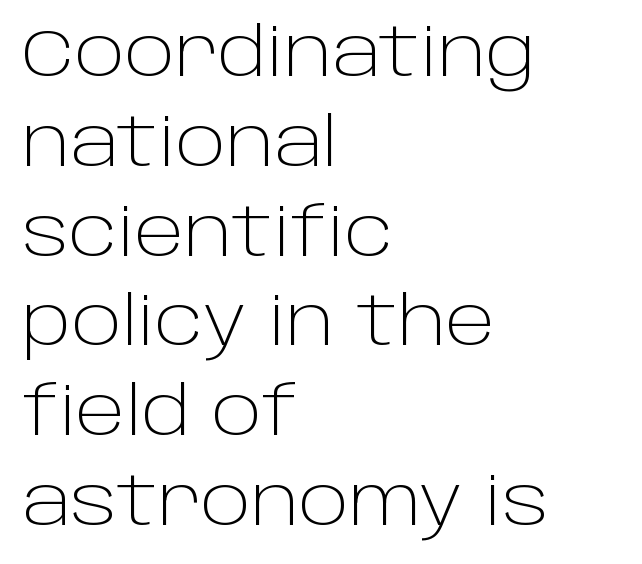
No extra ink here — the face is not bold. Think of a printed novel: that variable character pitch is what you see here. These lines are set flush left with a ragged right edge. Typographically, this falls in the sans-serif category. Unmarked baselines from the first word to the last. Whoever set this chose a conventional vertical rhythm.
